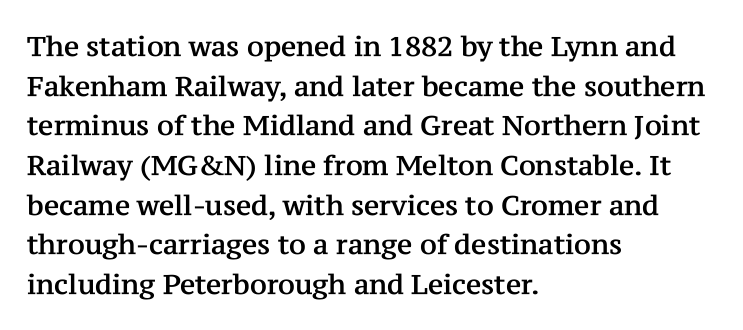
Reading down the column, the eye jumps a familiar distance to each next line. The gaps between neighbouring characters are ordinary and unremarkable. Every character sits straight up, as roman type does. These lines stack with their left ends in a neat column. Bare-footed words on every line.
